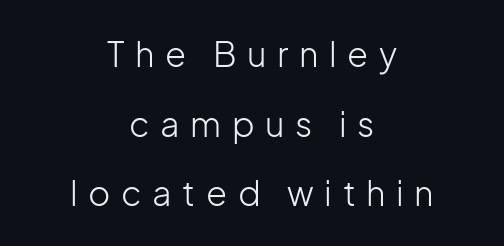
Q: Is the text bold? A: No.
Q: Is the text italic (slanted)? A: No, it is upright.
Q: Is the typeface a serif or a sans-serif typeface? A: Sans-serif.
Q: Is the text underlined? A: No.
Q: How is the paragraph aligned? A: Centered.
Q: Is the spacing between letters normal or unusually wide? A: Unusually wide.
Q: Is the spacing between lines tight, normal or loose? A: Loose.
Q: Width (condensed, normal, or wide)? A: Normal.
Q: Stroke contrast? A: Low.
Q: x-height? A: Medium.
Q: Monospaced? A: No.
